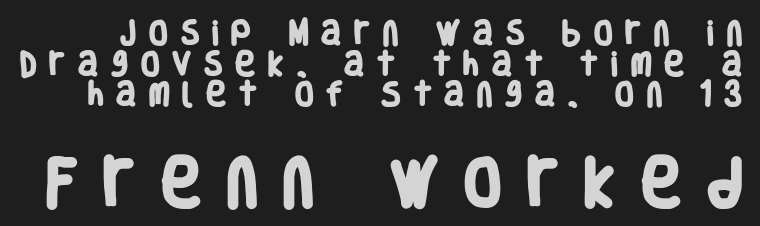
{"serif": "no", "bold": "yes", "weight": "heavy", "width": "condensed", "stroke_contrast": "low", "x_height": "large", "monospaced": "no", "underline": "no", "line_spacing": "tight", "line_spacing_ratio": 1.13, "letter_spacing": "wide", "letter_spacing_em": 0.48, "larger_block": "second", "size_ratio": 2.0, "glyph_px": 54}
